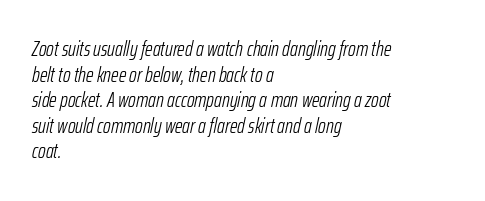
One-word summary of the alignment: left. Would a proofreader flag this as italicized? Yes. No word sits above an underline. No heavy texture on the line: the type isn't bold.
